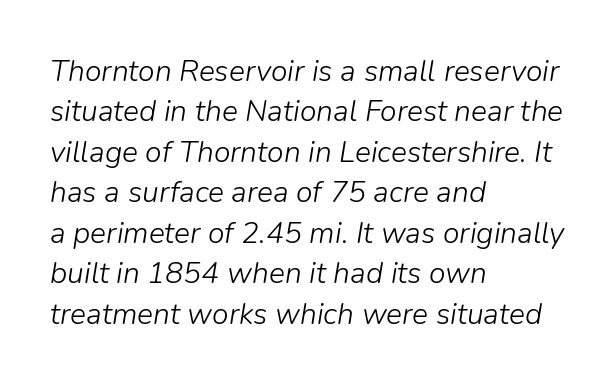
Descender tails drop into unmarked territory. It's the slanting kind of type. This sample uses plain, unmodified letter spacing. Typeset ragged right — the left edge is the straight one. Evenly set lines give the paragraph a standard silhouette. Bold? No — there's no thickening of the strokes.
